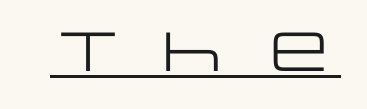
The image shows 55 px regular-weight, wide sans-serif type, upright; set unusually wide letter spacing (+0.41 em), underlined; low stroke contrast and a large x-height.
